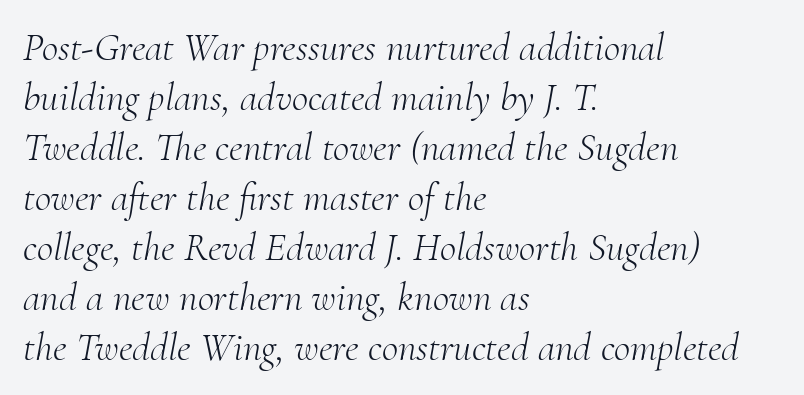
The rows are spaced the way most documents space them. Caption: standard tracking, unaltered. The setting favours the left margin, as ordinary paragraphs usually do. Characters are canted at an angle relative to the baseline's perpendicular. Examine the stroke ends and you'll spot serifs.
